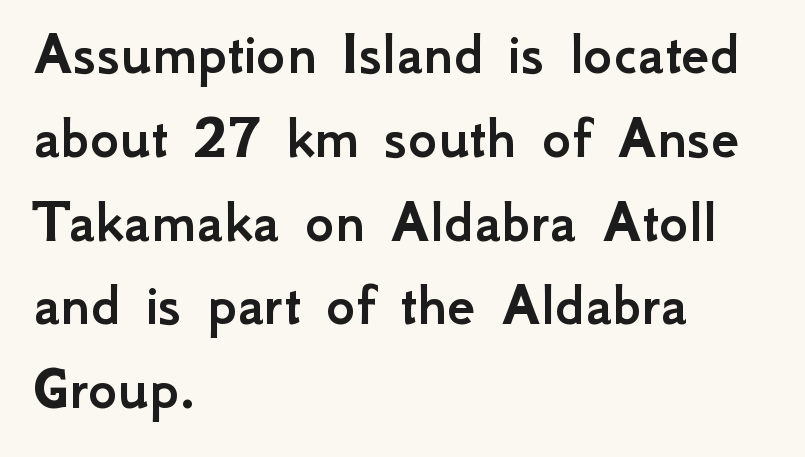
The rendering uses a moderate line-height, typical for paragraphs. Proportional: the letters do not fall into vertical columns. To sum up the face: it is a sans, with no serifs. All the whitespace from short lines collects on the right. Style check: upright.
